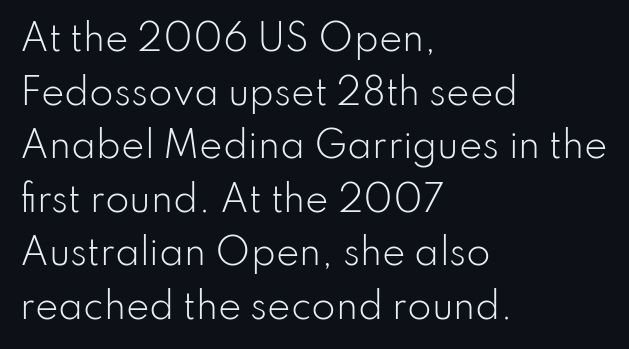
The typeface chosen for these lines omits serifs. Characters remain perfectly vertical along every line. The letters look calm and open, with moderate or lighter stems. These lines stack with their left ends in a neat column.
